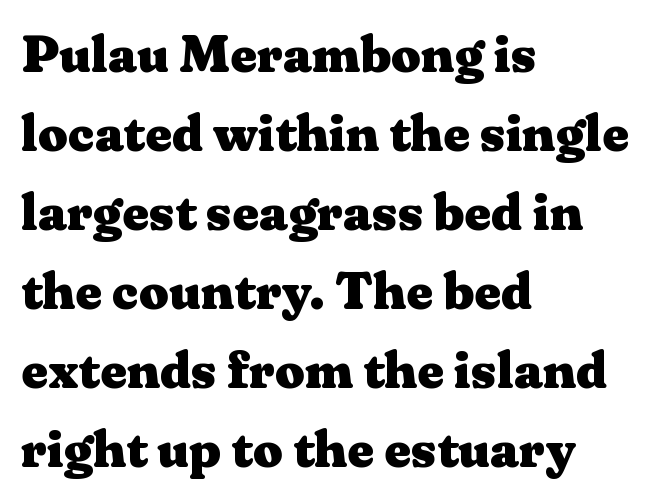
The passage shown stacks its lines at a standard gap. Caption: standard tracking, unaltered. Character widths vary here, with narrow letters taking less room than wide ones. If you drew a ruler down the left edge, every line would touch it. This is the regular roman posture of the typeface.
